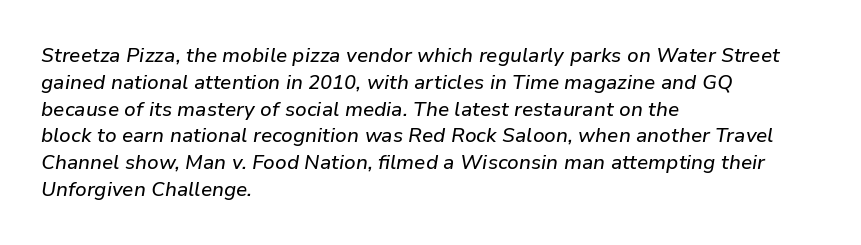
Q: Is the text italic (slanted)? A: Yes, it leans right by about 9 degrees.
Q: Is the text underlined? A: No.
Q: How is the paragraph aligned? A: Left-aligned.
Q: Is the spacing between letters normal or unusually wide? A: Normal.
Q: Is the spacing between lines tight, normal or loose? A: Normal.
